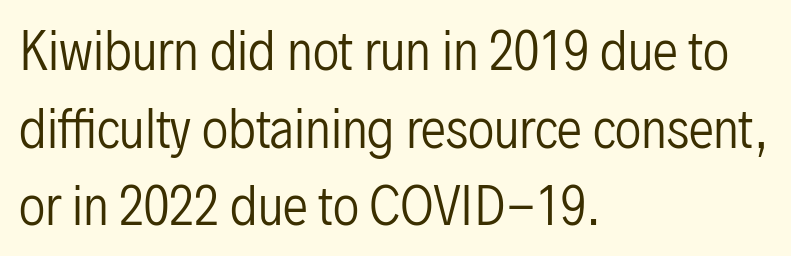
The image shows 51 px regular-weight, condensed sans-serif type, upright; set left-aligned, normal line spacing (1.52x), normal letter spacing, not underlined; low stroke contrast and a medium x-height.
